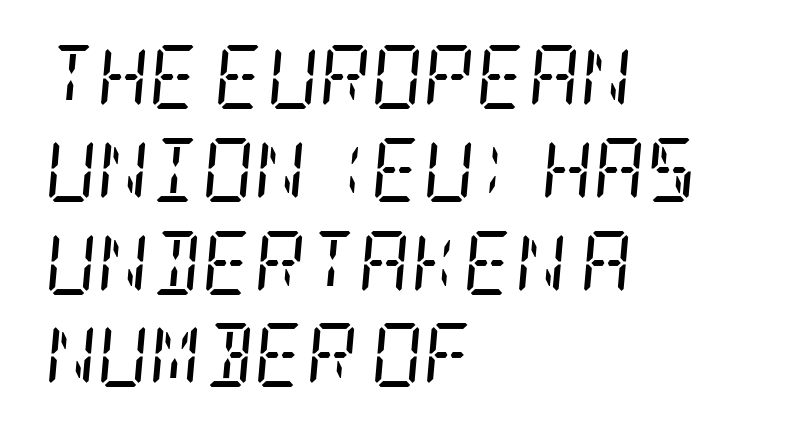
Nobody drew a line under any word here. Bold? No — there's no thickening of the strokes. Baseline-to-baseline distance is the conventional proportion of letter height. Observe the serifs anchoring each vertical stroke in this sample. Slanted lettering throughout. Visually the block forms a straight wall on the left and a jagged coastline on the right.
